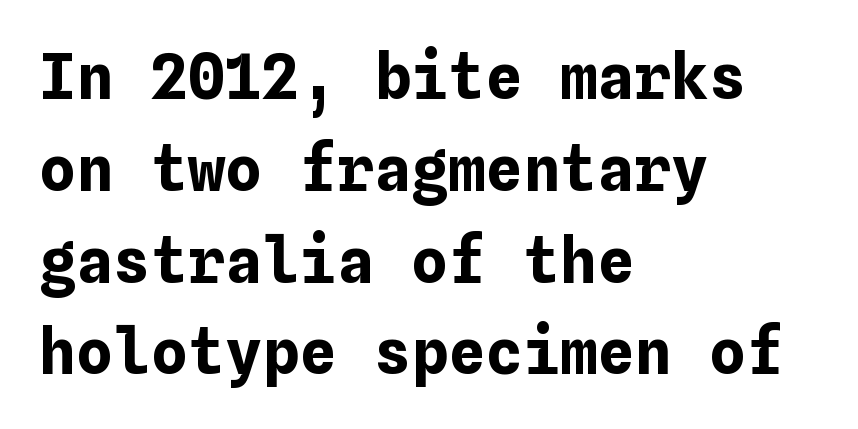
Regular leading. Which margin do the lines hug? The left one — the right edge is uneven. The tracking reads as untouched default to a designer's eye. The lettering stays uniformly vertical, giving the passage a roman look. Bare-footed words on every line.
